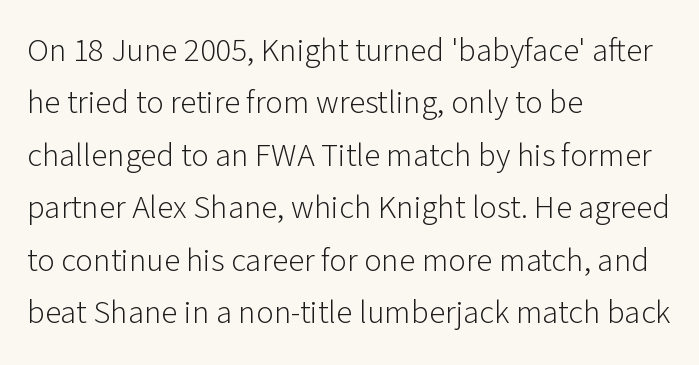
{"serif": "no", "italic": "no", "bold": "no", "weight": "light", "width": "normal", "stroke_contrast": "low", "x_height": "medium", "monospaced": "no", "underline": "no", "align": "left", "line_spacing": "normal", "line_spacing_ratio": 1.59, "letter_spacing": "normal", "letter_spacing_em": 0.0, "glyph_px": 33}
